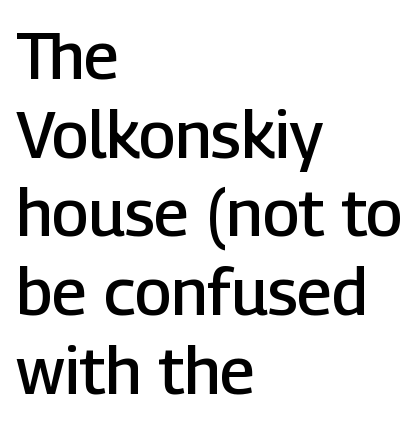
{"serif": "no", "italic": "no", "bold": "semi", "weight": "semibold", "width": "normal", "stroke_contrast": "low", "x_height": "medium", "monospaced": "no", "underline": "no", "align": "left", "line_spacing_ratio": 1.21, "letter_spacing": "normal", "letter_spacing_em": 0.0, "glyph_px": 65}
